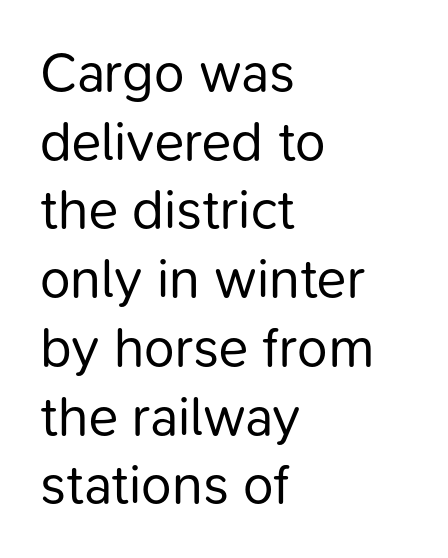
{"serif": "no", "italic": "no", "bold": "no", "weight": "regular", "width": "normal", "stroke_contrast": "low", "x_height": "medium", "monospaced": "no", "underline": "no", "align": "left", "line_spacing": "normal", "line_spacing_ratio": 1.25, "letter_spacing": "normal", "letter_spacing_em": 0.0, "glyph_px": 55}
